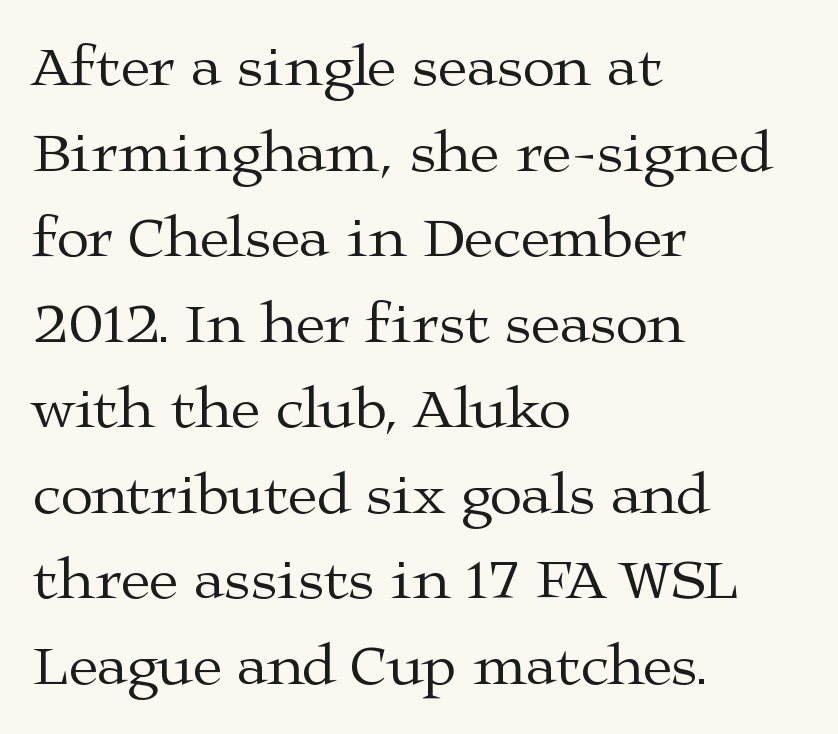
Glance below the letters and you will spot only blank space. The rendering uses natural spacing where letterforms have individual widths. Is the type heavy? It reads as light-to-regular instead. Successive baselines arrive at the customary interval.
